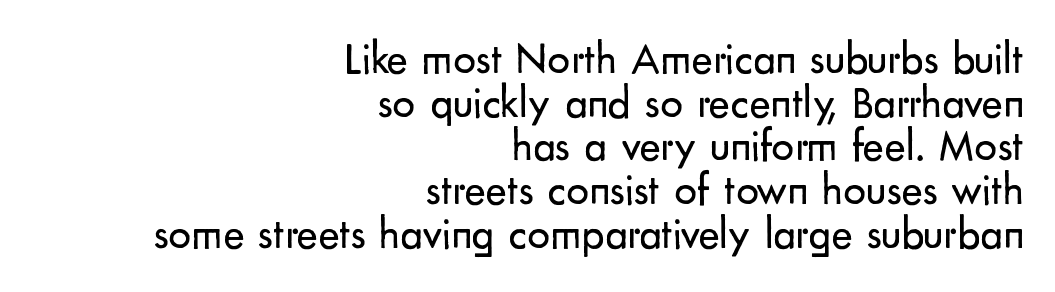
Q: Is the text bold? A: No.
Q: Is the text italic (slanted)? A: No, it is upright.
Q: Is the typeface a serif or a sans-serif typeface? A: Sans-serif.
Q: Is the text underlined? A: No.
Q: How is the paragraph aligned? A: Right-aligned.
Q: Is the spacing between letters normal or unusually wide? A: Normal.
Q: Is the spacing between lines tight, normal or loose? A: Tight.
Q: Width (condensed, normal, or wide)? A: Normal.
Q: Stroke contrast? A: Low.
Q: x-height? A: Small.
Q: Monospaced? A: No.
